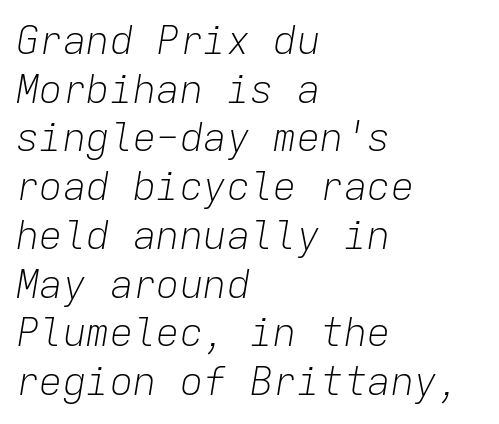
The image shows 39 px light type, italic (leaning right), monospaced; set left-aligned, normal line spacing (1.25x), normal letter spacing, not underlined; low stroke contrast and a medium x-height.
